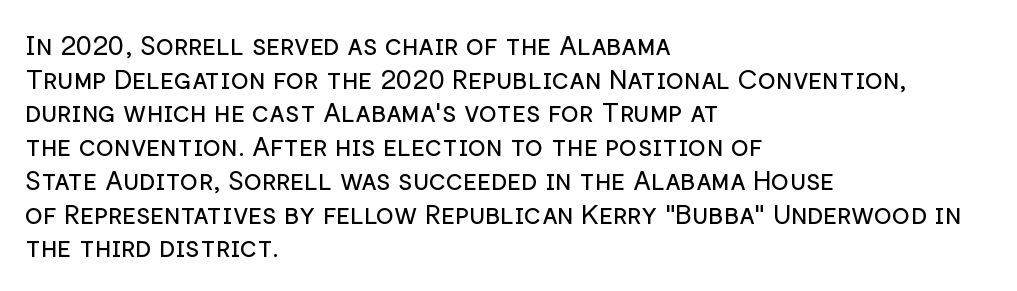
Whoever set this chose a conventional vertical rhythm. Each stroke keeps to a modest, everyday thickness or less. Is there any slant? The stems are plumb. Any mark beneath the type? The region is blank. Horizontal alignment here is leftward, the default for most running prose.
